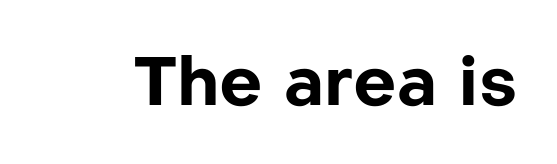
Q: Is the text bold? A: Yes.
Q: Is the text italic (slanted)? A: No, it is upright.
Q: Is the typeface a serif or a sans-serif typeface? A: Sans-serif.
Q: Is the text underlined? A: No.
Q: Is the spacing between letters normal or unusually wide? A: Normal.
Q: Width (condensed, normal, or wide)? A: Normal.
Q: Stroke contrast? A: Low.
Q: x-height? A: Medium.
Q: Monospaced? A: No.
